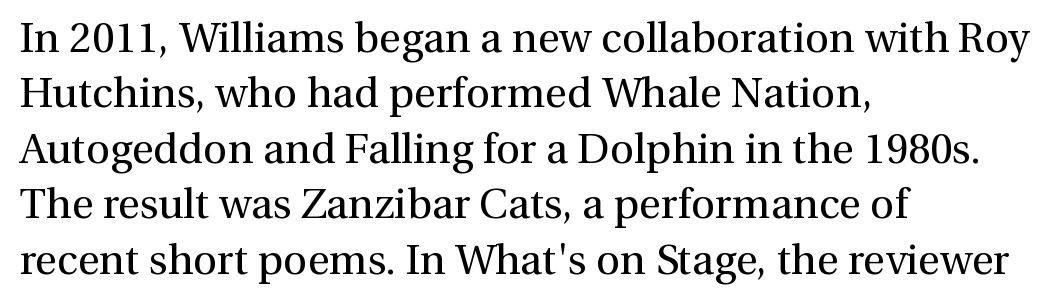
The face used here is rendered with its standard letterfit. The text was rendered using a seriffed face with decorative stroke endings. Successive baselines arrive at the customary interval. The passage shown is not underscored anywhere. One-word summary of the alignment: left.
